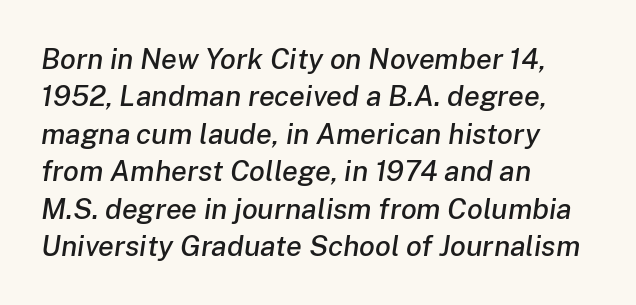
Character widths vary here, with narrow letters taking less room than wide ones. This rendering uses left alignment, leaving the right contour irregular. Words float on clear page, feet unadorned. This sample uses an oblique cut, with every glyph tilted off the vertical.
